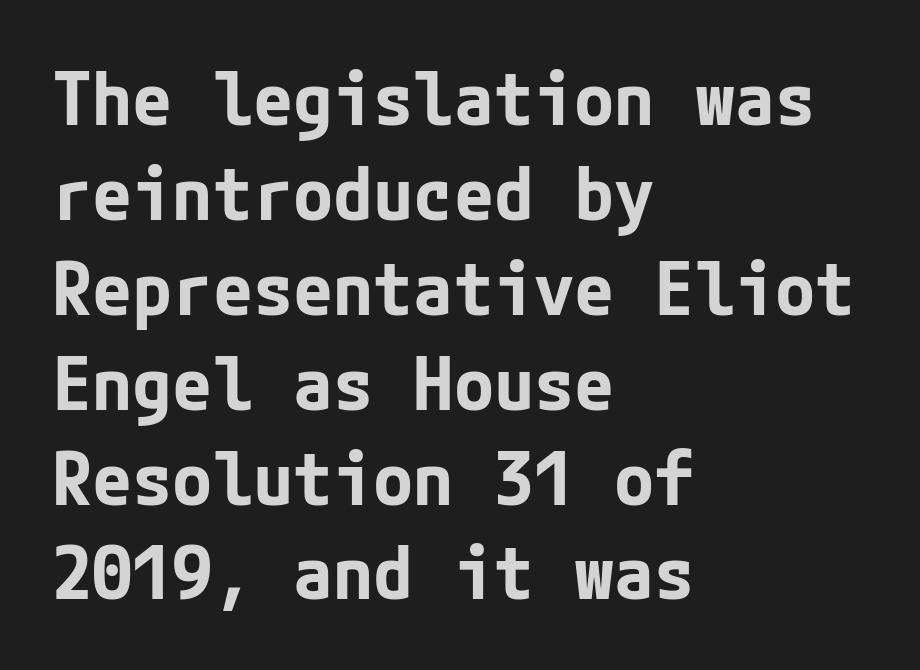
Does the weight exceed regular? Yes, all the way to bold. Which margin do the lines hug? The left one — the right edge is uneven. If you drew a line through each stem, it would be perfectly vertical. The characters display no serif detailing; their extremities are plain.
